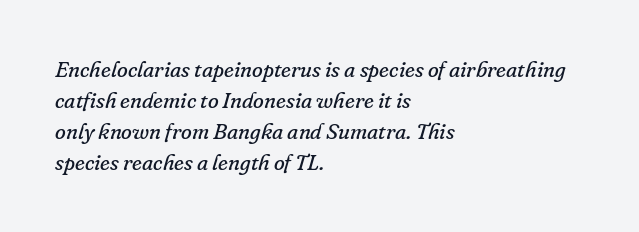
The image shows 22 px text type, italic (leaning right); set left-aligned, normal line spacing (1.41x), normal letter spacing, not underlined.
